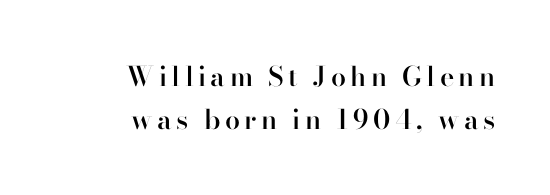
{"italic": "no", "bold": "semi", "underline": "no", "align": "right", "line_spacing": "normal", "line_spacing_ratio": 1.59, "glyph_px": 27}
